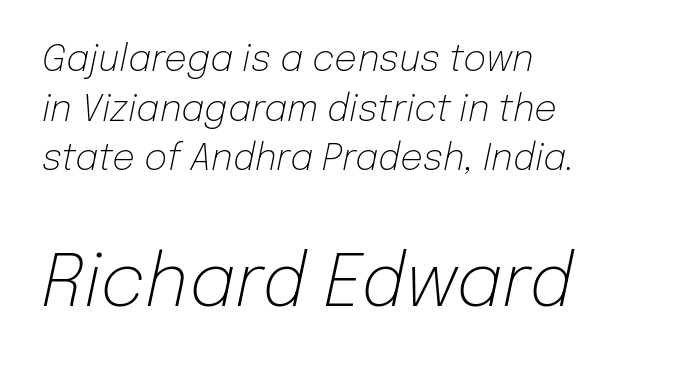
The image shows 72 px light type, italic (leaning right); set left-aligned, normal line spacing (1.38x), normal letter spacing, not underlined; the second (bottom) block is 2.0x larger; low stroke contrast and a medium x-height.
